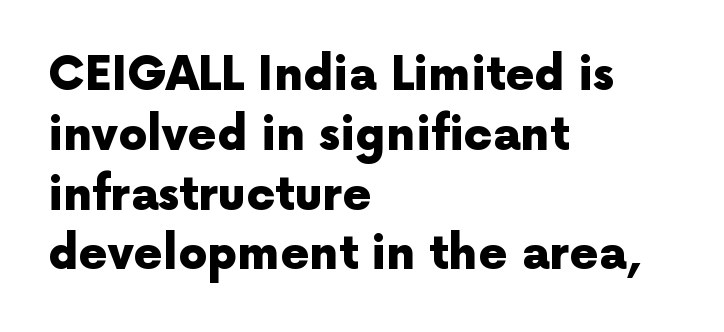
The image shows 46 px heavy sans-serif type, upright; set left-aligned, normal line spacing (1.3x), normal letter spacing, not underlined; a medium x-height.
